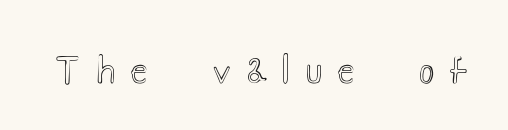
These lines were composed using upright roman letters. The letters advance in unequal steps, a hallmark of proportional type. The type is letterspaced generously, with wide tracking. Glance below the letters and you will spot only blank space.
